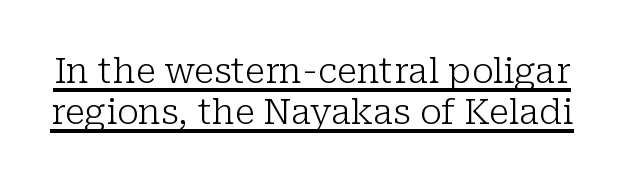
Q: Is the text bold? A: No.
Q: Is the text italic (slanted)? A: No, it is upright.
Q: Is the typeface a serif or a sans-serif typeface? A: Serif.
Q: Is the text underlined? A: Yes.
Q: Is the spacing between letters normal or unusually wide? A: Normal.
Q: Width (condensed, normal, or wide)? A: Normal.
Q: Stroke contrast? A: Low.
Q: x-height? A: Medium.
Q: Monospaced? A: No.
